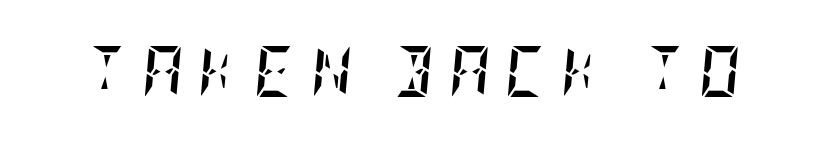
Here the glyphs are tracked loosely, breaking word shapes into spaced letters. The strokes are fattened all the way to bold. These lines were composed using italics. The words here are not underlined.
